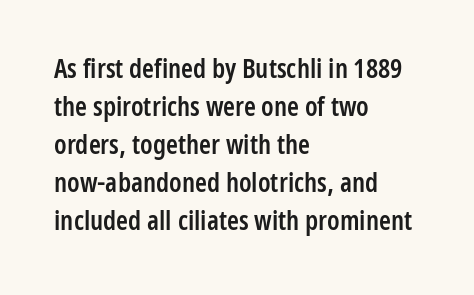
{"italic": "no", "bold": "semi", "underline": "no", "align": "left", "line_spacing": "normal", "line_spacing_ratio": 1.41, "letter_spacing": "normal", "letter_spacing_em": 0.0, "glyph_px": 27}
